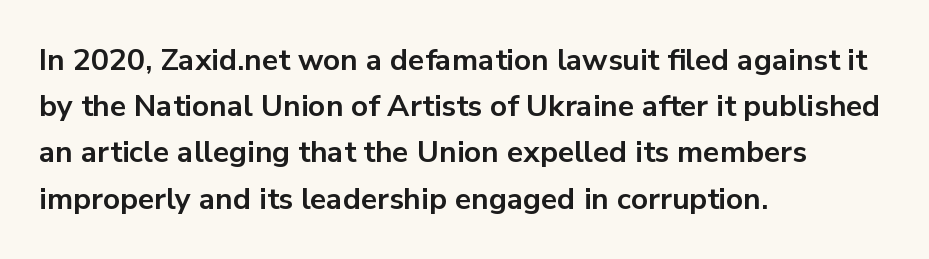
Q: Is the text bold? A: Yes.
Q: Is the text italic (slanted)? A: No, it is upright.
Q: Is the typeface a serif or a sans-serif typeface? A: Sans-serif.
Q: Is the text underlined? A: No.
Q: How is the paragraph aligned? A: Left-aligned.
Q: Is the spacing between letters normal or unusually wide? A: Normal.
Q: Is the spacing between lines tight, normal or loose? A: Normal.
Q: Width (condensed, normal, or wide)? A: Normal.
Q: Stroke contrast? A: Low.
Q: x-height? A: Medium.
Q: Monospaced? A: No.
